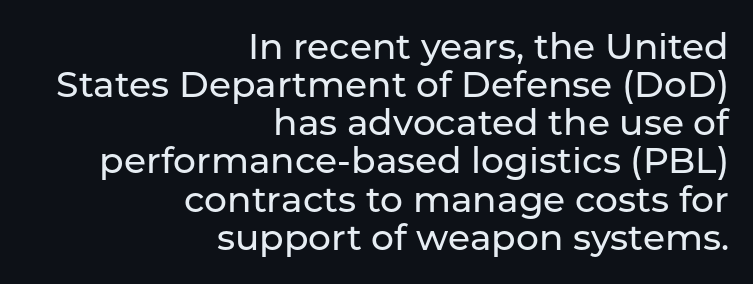
{"serif": "no", "italic": "no", "width": "normal", "stroke_contrast": "low", "x_height": "medium", "monospaced": "no", "underline": "no", "align": "right", "line_spacing": "tight", "line_spacing_ratio": 1.06, "letter_spacing": "normal", "letter_spacing_em": 0.0, "glyph_px": 36}
